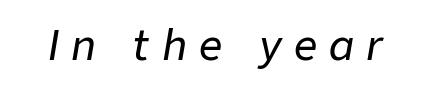
The letters advance in unequal steps, a hallmark of proportional type. A typesetter would mark this as italic. Quick note: underline off. The letters are spread apart with noticeably loose tracking.
